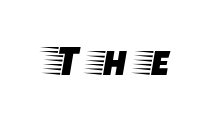
The specimen omits any rule beneath the text block's lines. Tracking value appears strongly positive — letters spread wide. The characters display serif detailing at their extremities. You could not count columns in this text — the font is proportionally spaced.
